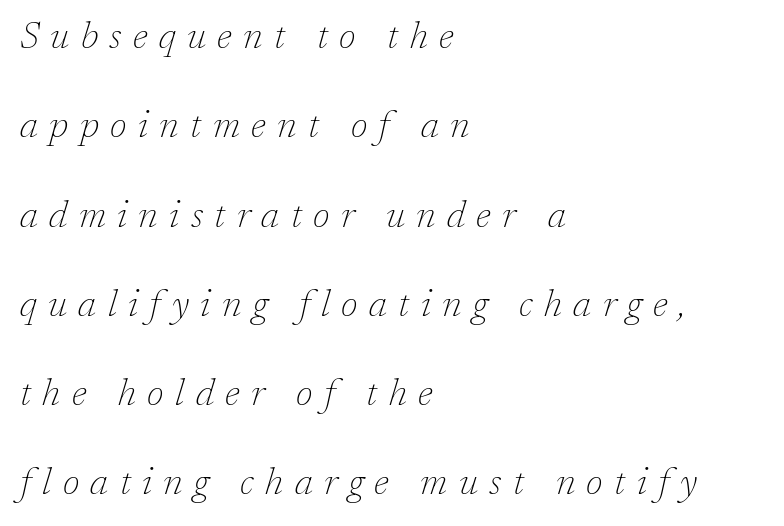
Slanted lettering throughout. Descender tails drop into unmarked territory. Leftover space on each line is placed entirely after the last word. Someone cranked the tracking dial way up on this one. The letters advance in unequal steps, a hallmark of proportional type.
